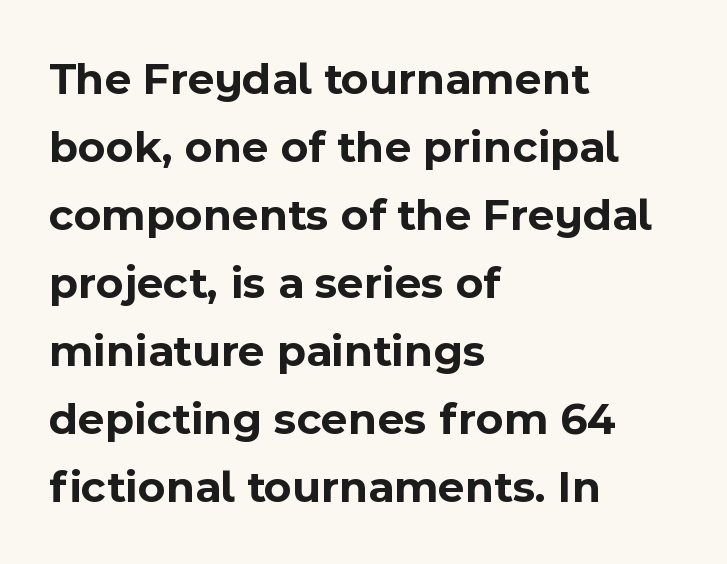
The image shows 46 px bold sans-serif type, upright; set left-aligned, normal line spacing (1.48x), normal letter spacing, not underlined; a medium x-height.
